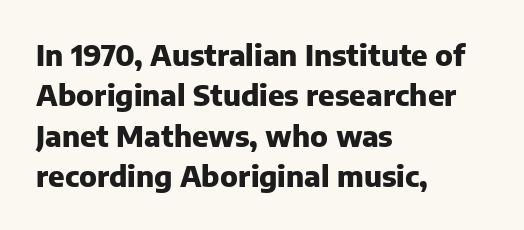
The image shows 29 px heavy sans-serif type, upright; set left-aligned, normal line spacing (1.39x), normal letter spacing, not underlined; low stroke contrast and a medium x-height.
